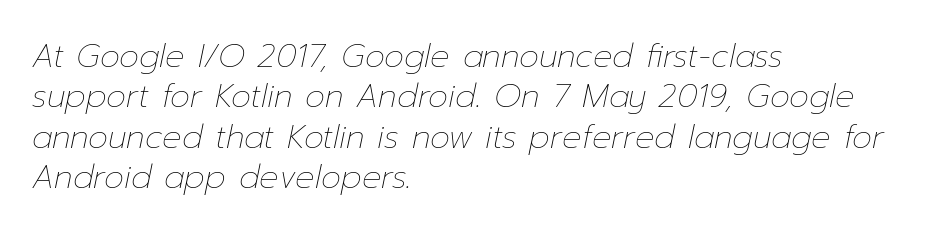
{"italic": "yes", "lean": "right", "slant_degrees": 12, "bold": "no", "weight": "thin", "width": "normal", "stroke_contrast": "low", "x_height": "medium", "monospaced": "no", "underline": "no", "align": "left", "line_spacing": "normal", "line_spacing_ratio": 1.26, "letter_spacing": "normal", "letter_spacing_em": 0.0, "glyph_px": 32}
